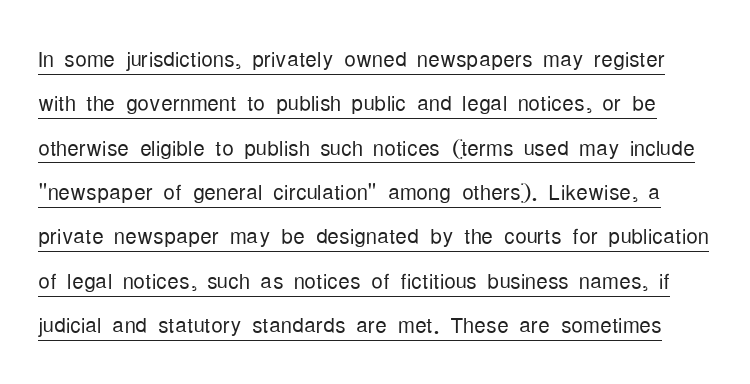
{"serif": "no", "italic": "no", "bold": "no", "weight": "light", "width": "condensed", "stroke_contrast": "low", "x_height": "medium", "monospaced": "no", "underline": "yes", "line_spacing": "normal", "line_spacing_ratio": 1.53, "letter_spacing": "normal", "letter_spacing_em": 0.0, "glyph_px": 29}
